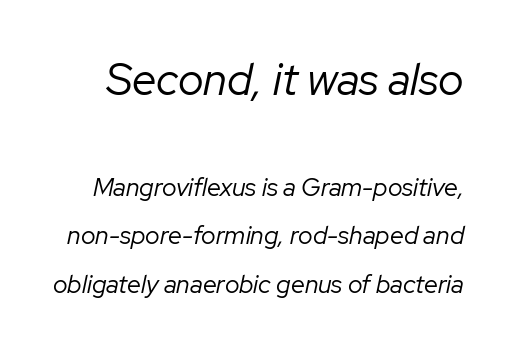
Q: Is the text bold? A: No.
Q: Is the text italic (slanted)? A: Yes, it leans right by about 12 degrees.
Q: Is the text underlined? A: No.
Q: Is the spacing between letters normal or unusually wide? A: Normal.
Q: Is the spacing between lines tight, normal or loose? A: Loose.
Q: Which block of text is set in a larger size, the first (top) or the second (bottom)? A: The first (top) one.
Q: Width (condensed, normal, or wide)? A: Normal.
Q: Stroke contrast? A: Low.
Q: x-height? A: Medium.
Q: Monospaced? A: No.
